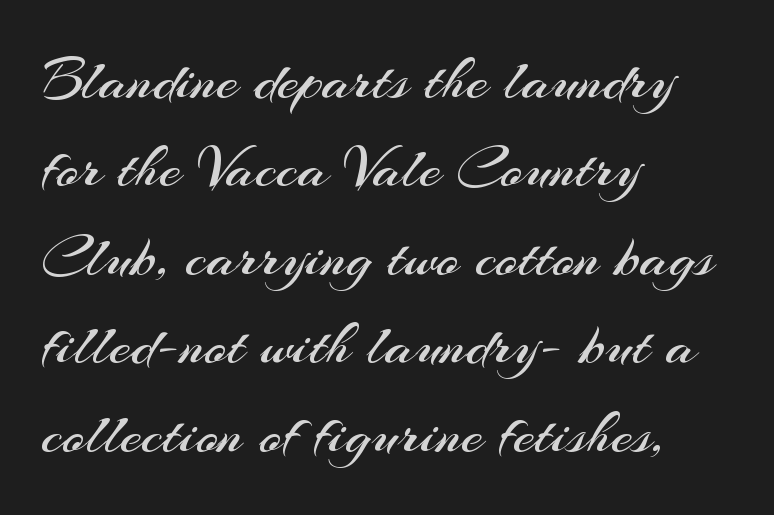
The image shows 61 px regular-weight sans-serif type; set left-aligned, normal line spacing (1.45x), normal letter spacing, not underlined; medium stroke contrast and a small x-height.
